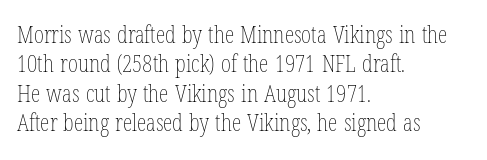
Q: Is the text bold? A: No.
Q: Is the text italic (slanted)? A: No, it is upright.
Q: Is the text underlined? A: No.
Q: How is the paragraph aligned? A: Left-aligned.
Q: Is the spacing between letters normal or unusually wide? A: Normal.
